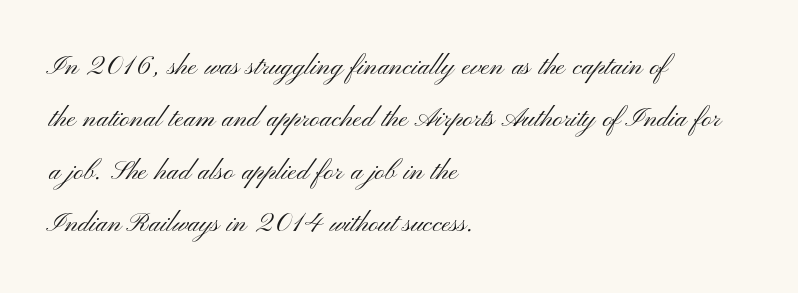
Q: Is the text bold? A: No.
Q: Is the text italic (slanted)? A: Yes.
Q: Is the typeface a serif or a sans-serif typeface? A: Sans-serif.
Q: Is the text underlined? A: No.
Q: How is the paragraph aligned? A: Left-aligned.
Q: Is the spacing between letters normal or unusually wide? A: Normal.
Q: Is the spacing between lines tight, normal or loose? A: Normal.
Q: Width (condensed, normal, or wide)? A: Wide.
Q: Stroke contrast? A: Medium.
Q: x-height? A: Small.
Q: Monospaced? A: No.
